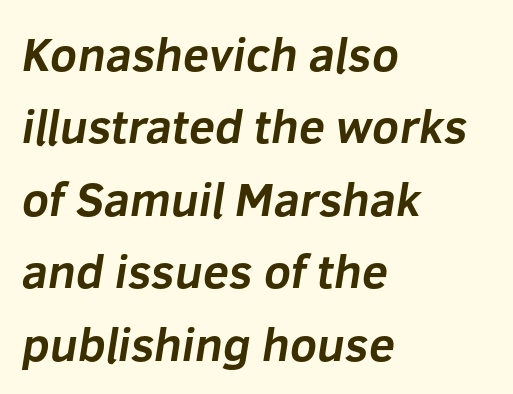
Q: Is the text bold? A: Yes.
Q: Is the typeface a serif or a sans-serif typeface? A: Sans-serif.
Q: Is the text underlined? A: No.
Q: How is the paragraph aligned? A: Left-aligned.
Q: Is the spacing between letters normal or unusually wide? A: Normal.
Q: Is the spacing between lines tight, normal or loose? A: Normal.
Q: Width (condensed, normal, or wide)? A: Normal.
Q: Stroke contrast? A: Low.
Q: x-height? A: Medium.
Q: Monospaced? A: No.
